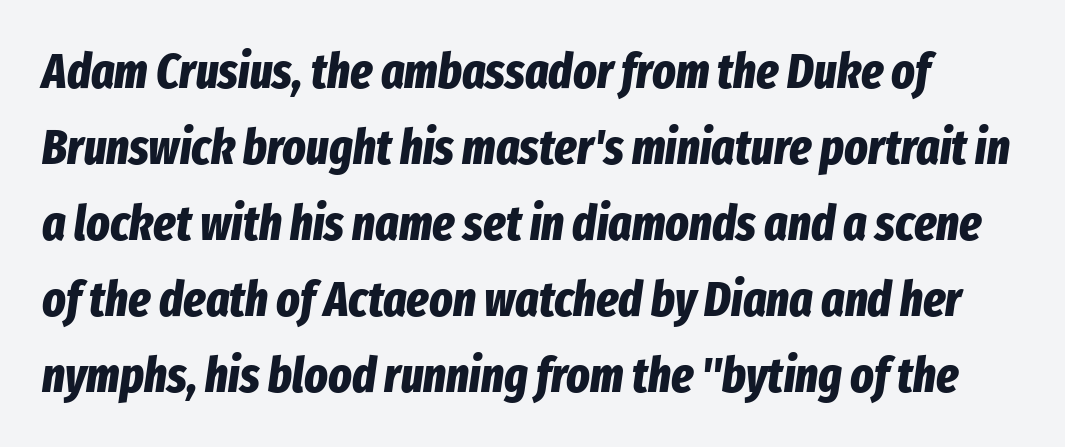
The image shows 49 px bold, condensed type, italic (leaning right); set normal line spacing (1.55x), normal letter spacing, not underlined; low stroke contrast and a medium x-height.
